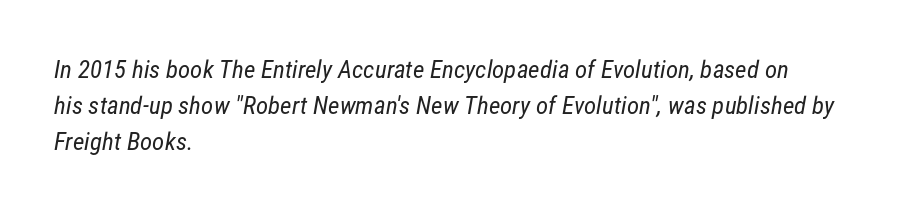
Evenly set lines give the paragraph a standard silhouette. Stems and bowls with no extra thickness — not bold. Line beginnings align vertically; line endings do not. This rendering features lettering with no underline. Words appear dense and cohesive because spacing is normal.
